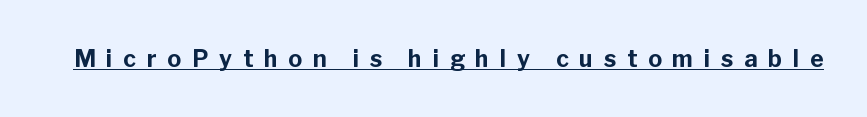
Heavy, bold letterforms. This sample carries an underscore along the baseline area. Letter spacing: wide. The typography opts for an upright posture over an oblique one.
